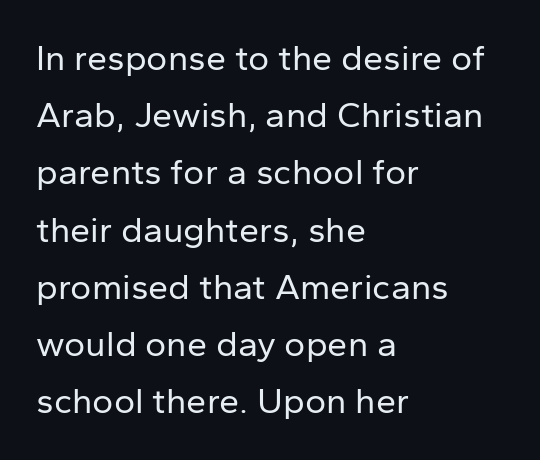
{"serif": "no", "italic": "no", "bold": "no", "weight": "regular", "width": "normal", "stroke_contrast": "low", "x_height": "medium", "monospaced": "no", "underline": "no", "align": "left", "line_spacing": "normal", "line_spacing_ratio": 1.59, "letter_spacing": "normal", "letter_spacing_em": 0.0, "glyph_px": 36}
